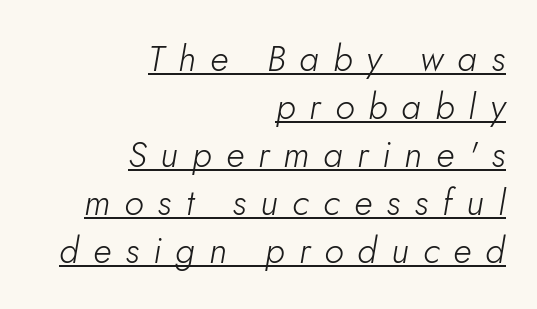
{"italic": "yes", "lean": "right", "slant_degrees": 5, "bold": "no", "weight": "light", "width": "normal", "stroke_contrast": "low", "x_height": "small", "monospaced": "no", "underline": "yes", "align": "right", "line_spacing": "normal", "line_spacing_ratio": 1.33, "letter_spacing": "wide", "letter_spacing_em": 0.39, "glyph_px": 36}
